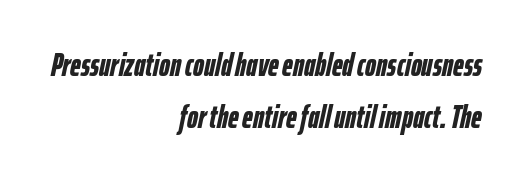
Q: Is the text bold? A: Yes.
Q: Is the text italic (slanted)? A: Yes, it leans right by about 12 degrees.
Q: Is the text underlined? A: No.
Q: How is the paragraph aligned? A: Right-aligned.
Q: Is the spacing between letters normal or unusually wide? A: Normal.
Q: Is the spacing between lines tight, normal or loose? A: Normal.
Q: Width (condensed, normal, or wide)? A: Condensed.
Q: Stroke contrast? A: Low.
Q: x-height? A: Medium.
Q: Monospaced? A: No.
